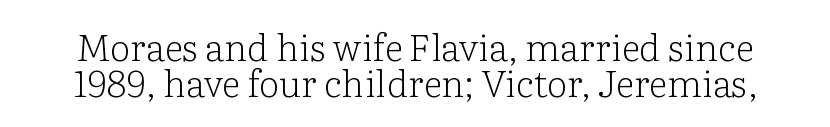
{"serif": "yes", "italic": "no", "bold": "no", "weight": "light", "width": "normal", "stroke_contrast": "low", "x_height": "medium", "monospaced": "no", "underline": "no", "line_spacing": "tight", "line_spacing_ratio": 0.97, "letter_spacing": "normal", "letter_spacing_em": 0.0, "glyph_px": 37}
